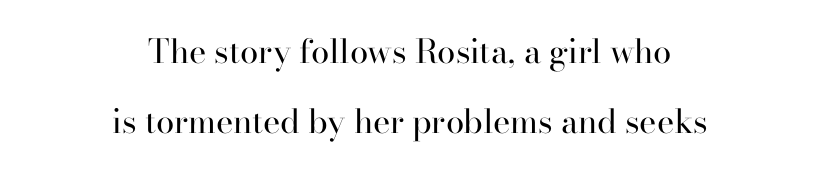
Q: Is the text bold? A: No.
Q: Is the text italic (slanted)? A: No, it is upright.
Q: Is the typeface a serif or a sans-serif typeface? A: Serif.
Q: Is the text underlined? A: No.
Q: How is the paragraph aligned? A: Centered.
Q: Is the spacing between letters normal or unusually wide? A: Normal.
Q: Is the spacing between lines tight, normal or loose? A: Loose.
Q: Width (condensed, normal, or wide)? A: Normal.
Q: Stroke contrast? A: High.
Q: x-height? A: Small.
Q: Monospaced? A: No.
